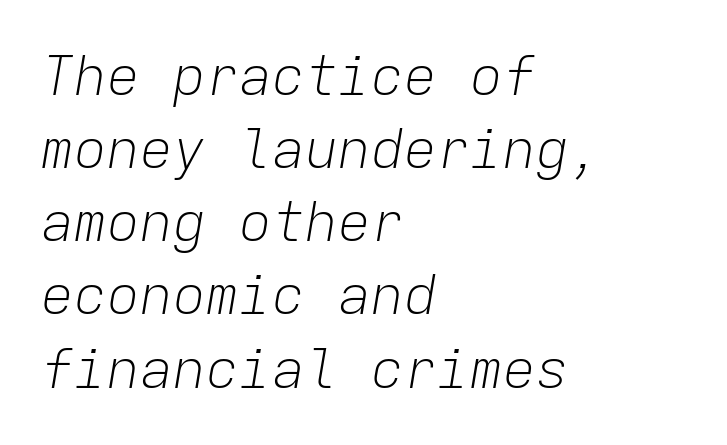
{"italic": "yes", "lean": "right", "slant_degrees": 9, "bold": "no", "weight": "light", "width": "normal", "stroke_contrast": "low", "x_height": "medium", "monospaced": "yes", "underline": "no", "align": "left", "line_spacing": "normal", "line_spacing_ratio": 1.33, "letter_spacing": "normal", "letter_spacing_em": 0.0, "glyph_px": 55}
